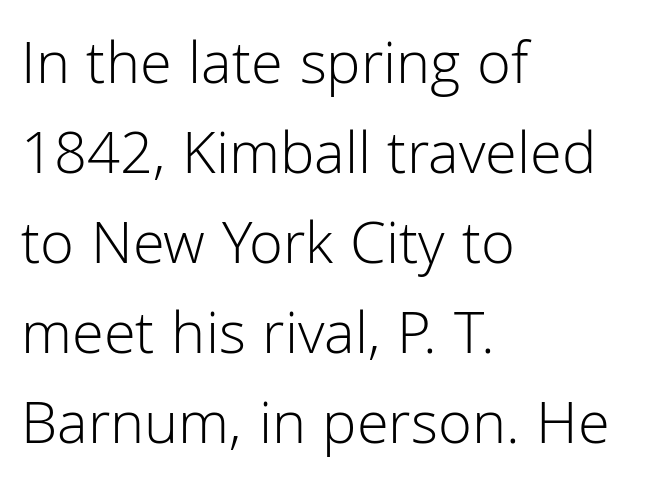
{"serif": "no", "italic": "no", "bold": "no", "weight": "light", "width": "normal", "stroke_contrast": "low", "x_height": "medium", "monospaced": "no", "underline": "no", "align": "left", "line_spacing": "normal", "line_spacing_ratio": 1.45, "letter_spacing": "normal", "letter_spacing_em": 0.0, "glyph_px": 62}
